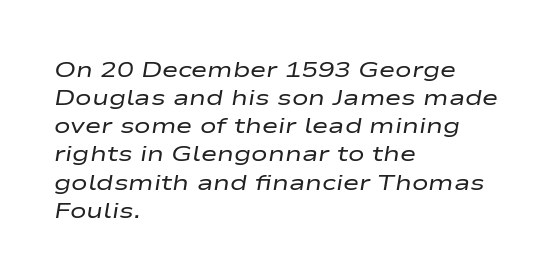
The image shows 22 px text type, italic (leaning right); set left-aligned, normal line spacing (1.28x), normal letter spacing, not underlined.
